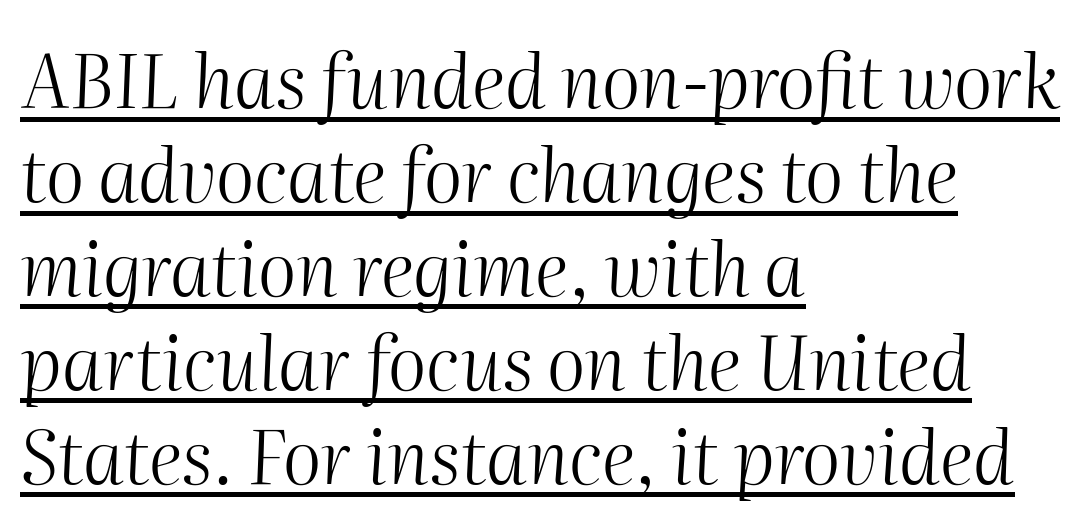
Q: Is the text bold? A: No.
Q: Is the text italic (slanted)? A: Yes, it leans right by about 2 degrees.
Q: Is the text underlined? A: Yes.
Q: How is the paragraph aligned? A: Left-aligned.
Q: Is the spacing between letters normal or unusually wide? A: Normal.
Q: Is the spacing between lines tight, normal or loose? A: Normal.
Q: Width (condensed, normal, or wide)? A: Normal.
Q: Stroke contrast? A: Medium.
Q: x-height? A: Medium.
Q: Monospaced? A: No.
